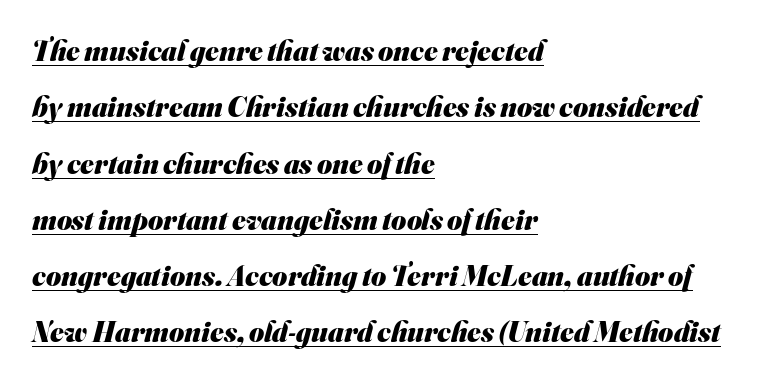
The image shows 29 px heavy sans-serif type; set left-aligned, loose line spacing (1.94x), normal letter spacing, underlined; medium stroke contrast and a small x-height.
